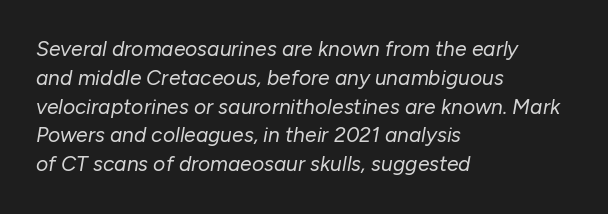
The image shows 21 px text type, italic (leaning right); set left-aligned, normal line spacing (1.37x), normal letter spacing, not underlined.
